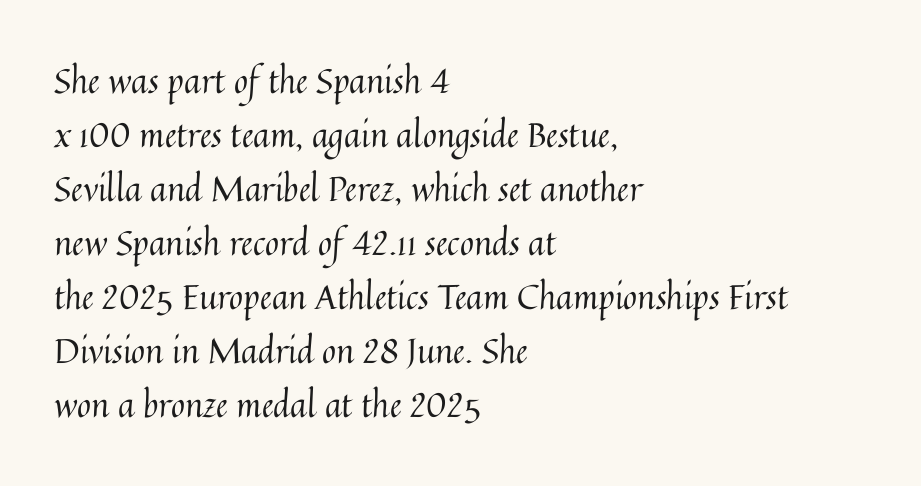
{"bold": "no", "weight": "regular", "width": "normal", "stroke_contrast": "medium", "x_height": "medium", "monospaced": "no", "underline": "no", "align": "left", "line_spacing": "normal", "line_spacing_ratio": 1.59, "letter_spacing": "normal", "letter_spacing_em": 0.0, "glyph_px": 34}
